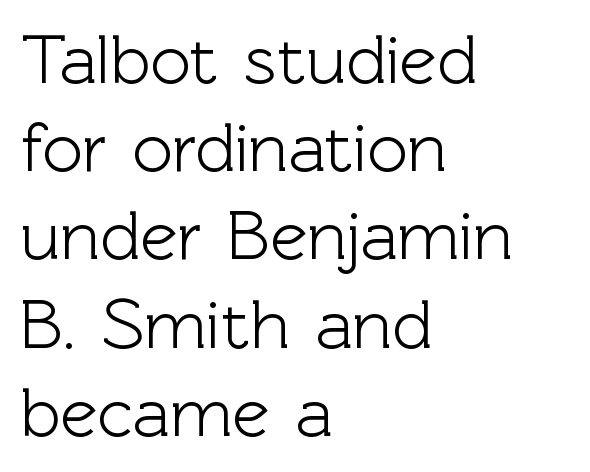
{"serif": "no", "italic": "no", "width": "normal", "x_height": "medium", "monospaced": "no", "underline": "no", "align": "left", "line_spacing": "normal", "line_spacing_ratio": 1.26, "letter_spacing": "normal", "letter_spacing_em": 0.0, "glyph_px": 70}
